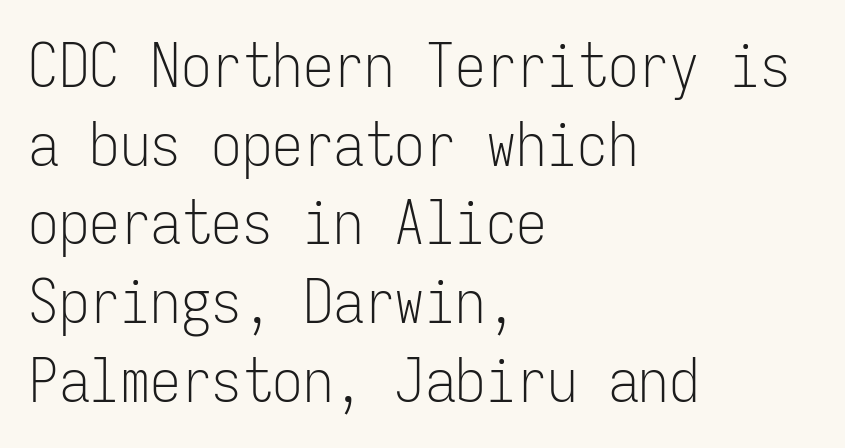
Q: Is the text bold? A: No.
Q: Is the text italic (slanted)? A: No, it is upright.
Q: Is the typeface a serif or a sans-serif typeface? A: Sans-serif.
Q: Is the text underlined? A: No.
Q: How is the paragraph aligned? A: Left-aligned.
Q: Is the spacing between letters normal or unusually wide? A: Normal.
Q: Is the spacing between lines tight, normal or loose? A: Normal.
Q: Width (condensed, normal, or wide)? A: Condensed.
Q: Stroke contrast? A: Low.
Q: x-height? A: Medium.
Q: Monospaced? A: Yes.
